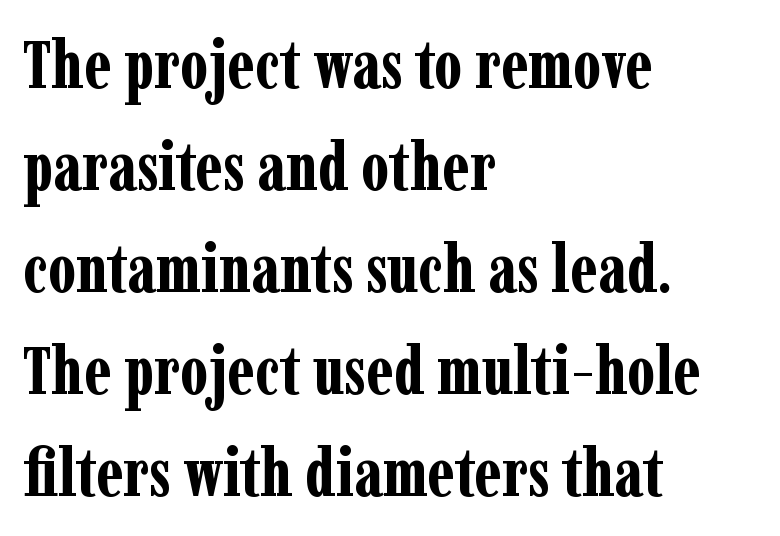
{"serif": "yes", "italic": "no", "bold": "yes", "weight": "bold", "width": "condensed", "stroke_contrast": "low", "x_height": "medium", "monospaced": "no", "underline": "no", "align": "left", "line_spacing": "normal", "line_spacing_ratio": 1.5, "letter_spacing": "normal", "letter_spacing_em": 0.0, "glyph_px": 68}
